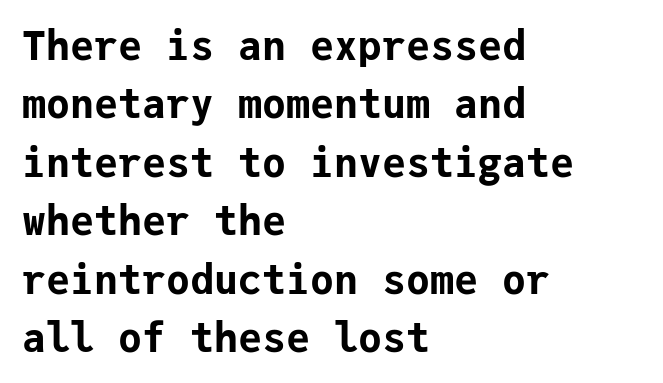
Notice how the stems are strictly vertical — no italics here. Each letter, wide or thin by design, is forced into the same width here. Stroke thickness is high; the sample reads as a true bold. This block has exactly the height ordinary leading produces. Is the block centered? No — it sits flush against the left margin. The space beneath each line is pristine and unruled.
